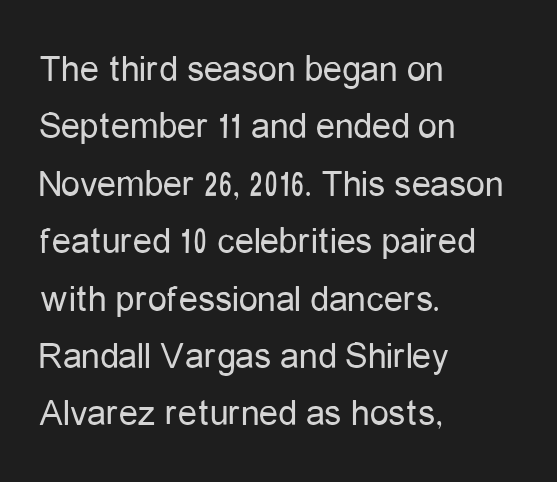
{"serif": "no", "italic": "no", "bold": "no", "weight": "regular", "width": "condensed", "stroke_contrast": "low", "x_height": "medium", "monospaced": "no", "underline": "no", "align": "left", "line_spacing": "normal", "line_spacing_ratio": 1.51, "letter_spacing": "normal", "letter_spacing_em": 0.0, "glyph_px": 38}
